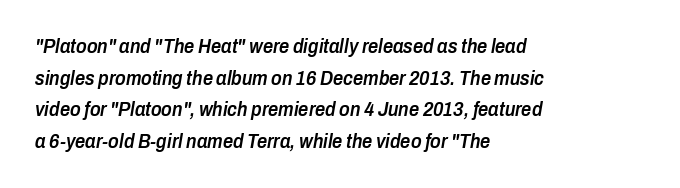
Q: Is the text bold? A: Semi-bold.
Q: Is the text italic (slanted)? A: Yes, it leans right by about 10 degrees.
Q: Is the text underlined? A: No.
Q: How is the paragraph aligned? A: Left-aligned.
Q: Is the spacing between letters normal or unusually wide? A: Normal.
Q: Is the spacing between lines tight, normal or loose? A: Normal.
